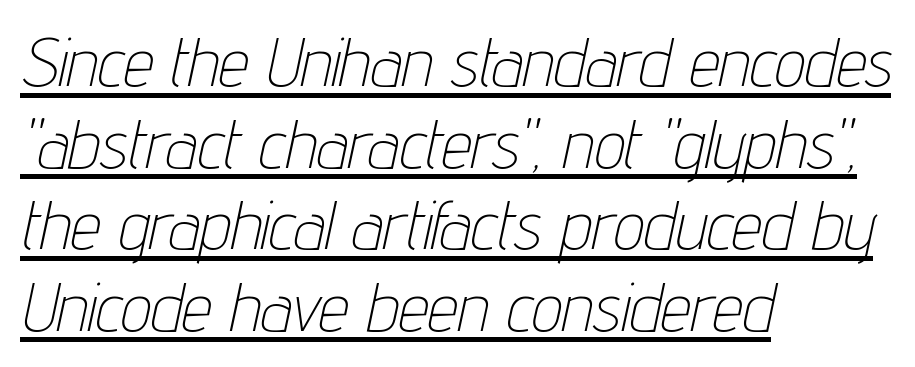
Q: Is the text bold? A: No.
Q: Is the text italic (slanted)? A: Yes, it leans right by about 12 degrees.
Q: Is the text underlined? A: Yes.
Q: How is the paragraph aligned? A: Left-aligned.
Q: Is the spacing between letters normal or unusually wide? A: Normal.
Q: Width (condensed, normal, or wide)? A: Condensed.
Q: Stroke contrast? A: Low.
Q: x-height? A: Medium.
Q: Monospaced? A: No.
